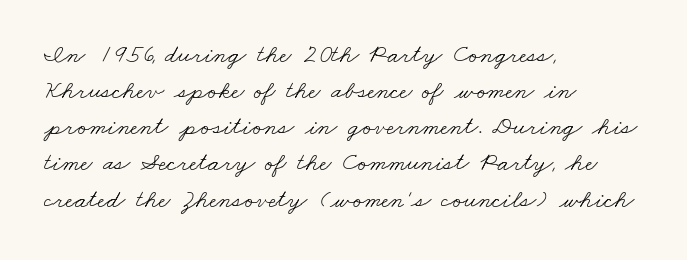
A normal amount of white space separates one row of letters from the next. Stems here are at most as thick as an everyday book face. A classic flush-left, rag-right setting is used for this passage. The zone under the glyphs is completely vacant.
